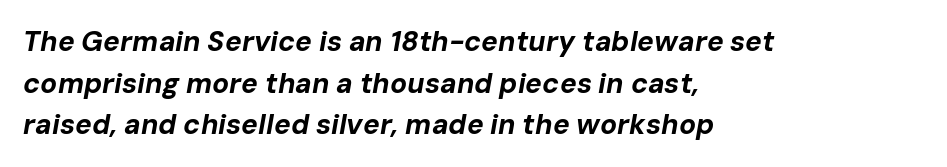
The image shows 28 px bold type, italic (leaning right); set left-aligned, normal line spacing (1.49x), normal letter spacing, not underlined; low stroke contrast and a medium x-height.
